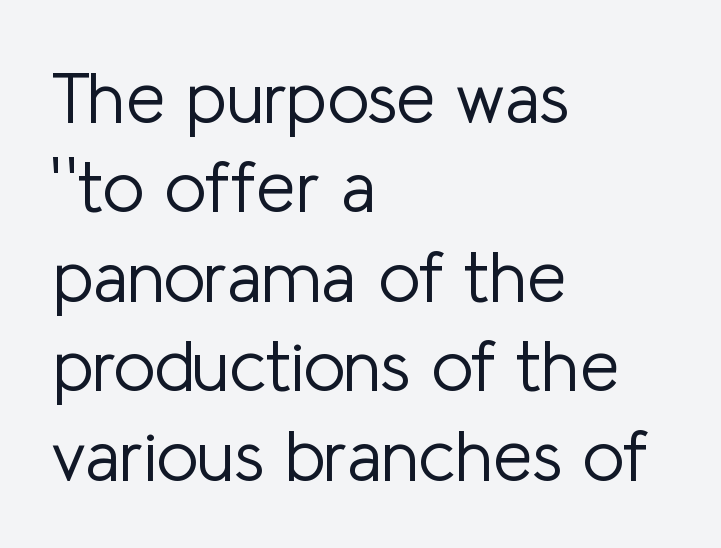
The image shows 71 px light sans-serif type, upright; set left-aligned, normal line spacing (1.26x), normal letter spacing, not underlined; low stroke contrast and a medium x-height.
